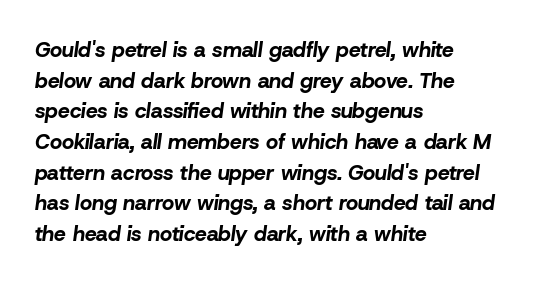
{"italic": "yes", "lean": "right", "slant_degrees": 8, "bold": "yes", "underline": "no", "align": "left", "line_spacing": "normal", "line_spacing_ratio": 1.46, "letter_spacing": "normal", "letter_spacing_em": 0.0, "glyph_px": 21}
